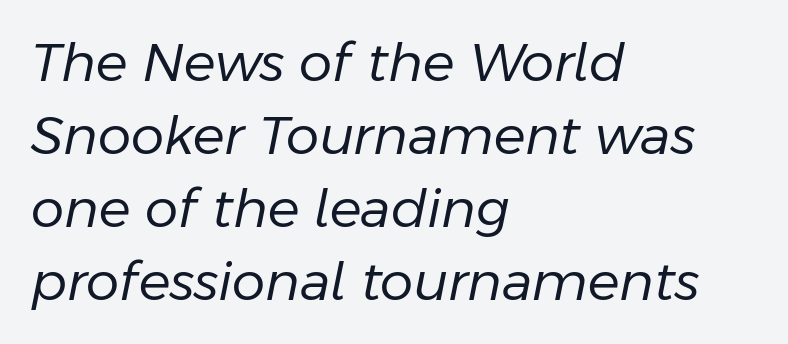
The image shows 53 px regular-weight type, italic (leaning right); set left-aligned, normal line spacing (1.38x), normal letter spacing, not underlined; low stroke contrast and a medium x-height.
